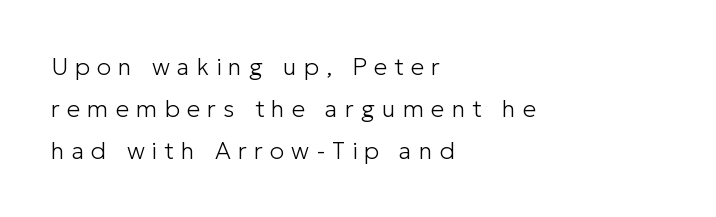
Q: Is the text bold? A: No.
Q: Is the text italic (slanted)? A: No, it is upright.
Q: Is the text underlined? A: No.
Q: How is the paragraph aligned? A: Left-aligned.
Q: Is the spacing between letters normal or unusually wide? A: Unusually wide.
